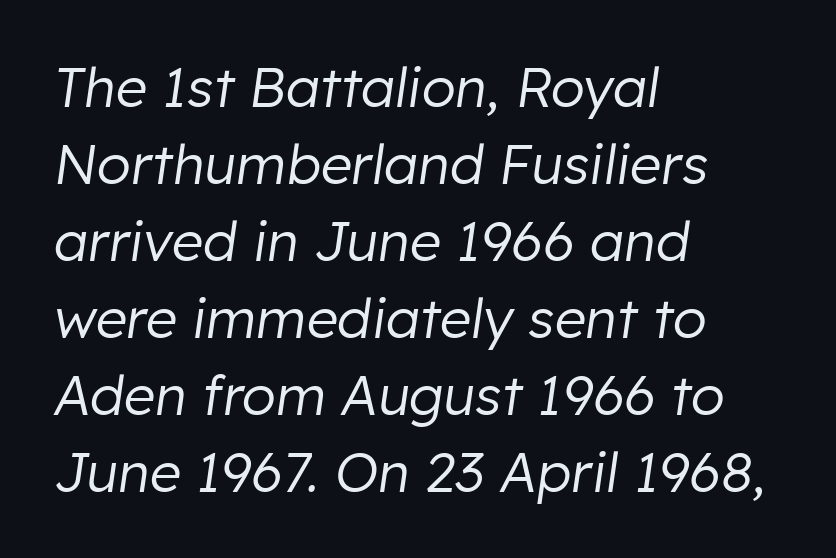
Q: Is the text bold? A: No.
Q: Is the text italic (slanted)? A: Yes, it leans right by about 8 degrees.
Q: Is the text underlined? A: No.
Q: How is the paragraph aligned? A: Left-aligned.
Q: Is the spacing between letters normal or unusually wide? A: Normal.
Q: Is the spacing between lines tight, normal or loose? A: Normal.
Q: Width (condensed, normal, or wide)? A: Normal.
Q: Stroke contrast? A: Low.
Q: x-height? A: Medium.
Q: Monospaced? A: No.
